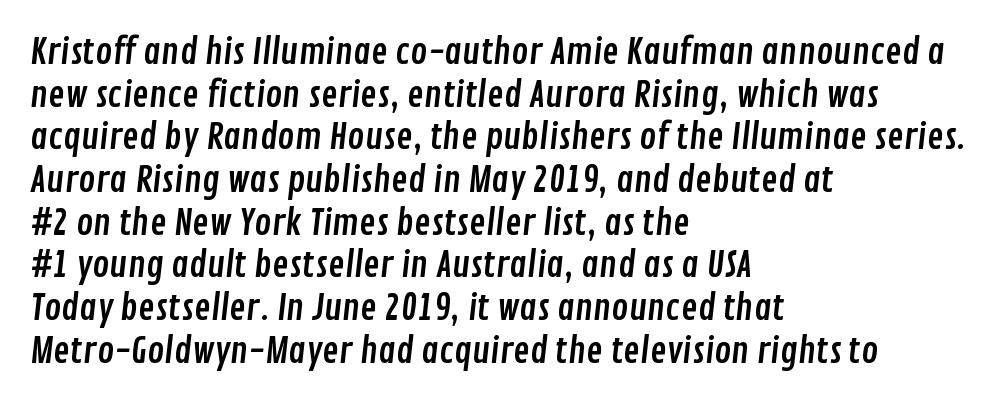
{"serif": "no", "width": "condensed", "stroke_contrast": "low", "x_height": "medium", "monospaced": "no", "underline": "no", "align": "left", "line_spacing_ratio": 1.22, "letter_spacing": "normal", "letter_spacing_em": 0.0, "glyph_px": 35}
